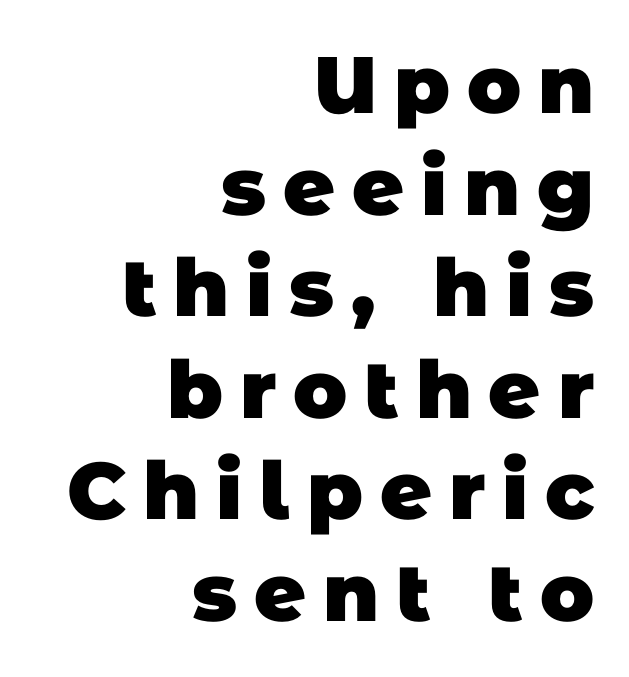
{"serif": "no", "bold": "yes", "weight": "heavy", "width": "normal", "stroke_contrast": "low", "x_height": "large", "monospaced": "no", "underline": "no", "align": "right", "line_spacing": "normal", "line_spacing_ratio": 1.27, "letter_spacing": "wide", "letter_spacing_em": 0.21, "glyph_px": 80}
